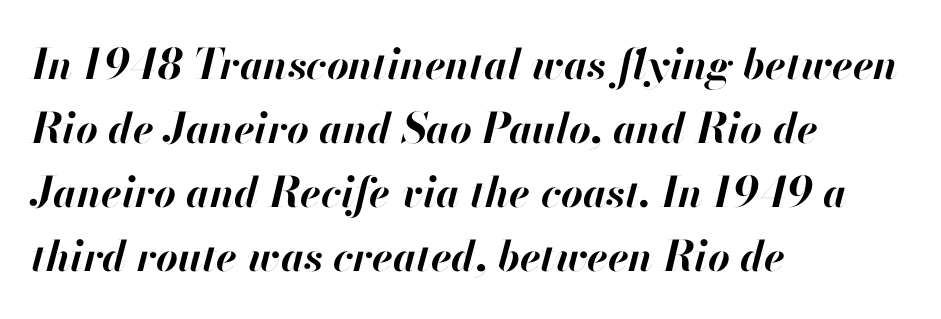
Does the lettering tilt? It does — this is italic. This sample uses plain, unmodified letter spacing. Regarding leading, the lines here are spaced in the standard way. Every letter is thick-stroked: bold, no question.
